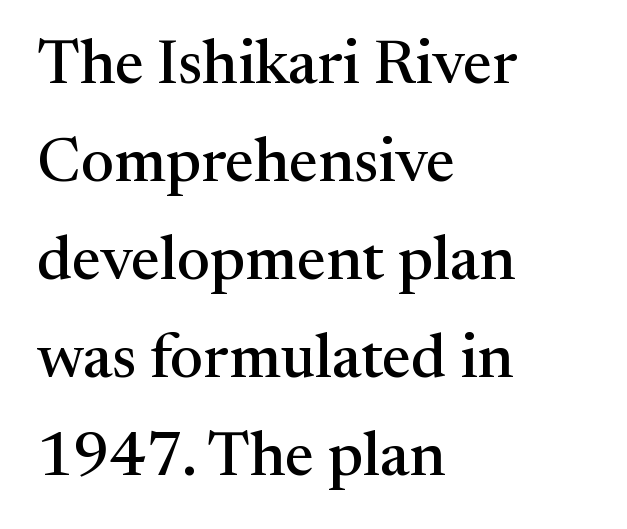
Q: Is the text italic (slanted)? A: No, it is upright.
Q: Is the typeface a serif or a sans-serif typeface? A: Serif.
Q: Is the text underlined? A: No.
Q: How is the paragraph aligned? A: Left-aligned.
Q: Is the spacing between letters normal or unusually wide? A: Normal.
Q: Is the spacing between lines tight, normal or loose? A: Normal.
Q: Width (condensed, normal, or wide)? A: Normal.
Q: Stroke contrast? A: Medium.
Q: x-height? A: Medium.
Q: Monospaced? A: No.
